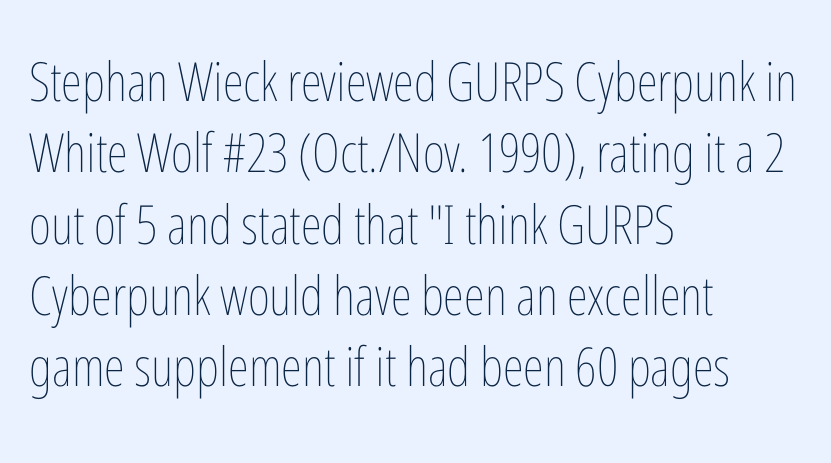
The image shows 54 px thin, condensed type, upright; set left-aligned, normal line spacing (1.32x), normal letter spacing, not underlined; low stroke contrast and a medium x-height.
